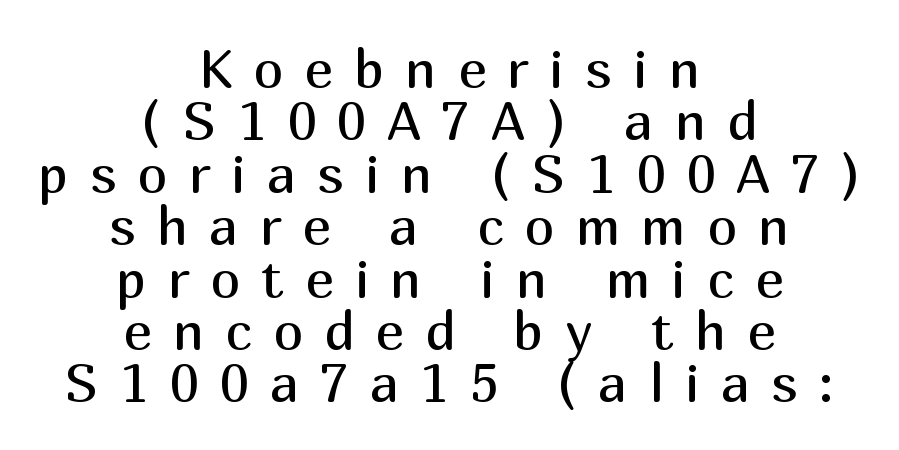
Q: Is the text bold? A: No.
Q: Is the text italic (slanted)? A: No, it is upright.
Q: Is the typeface a serif or a sans-serif typeface? A: Sans-serif.
Q: Is the text underlined? A: No.
Q: How is the paragraph aligned? A: Centered.
Q: Is the spacing between letters normal or unusually wide? A: Unusually wide.
Q: Is the spacing between lines tight, normal or loose? A: Tight.
Q: Width (condensed, normal, or wide)? A: Normal.
Q: Stroke contrast? A: Medium.
Q: x-height? A: Medium.
Q: Monospaced? A: No.
